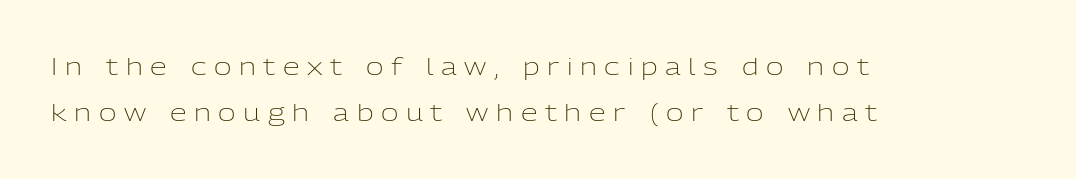
Students, note that the glyphs here are deliberately spaced far apart. A roman cut, with each character standing at attention. This rendering features lettering with no underline. The paragraph shown leans on its left margin.
